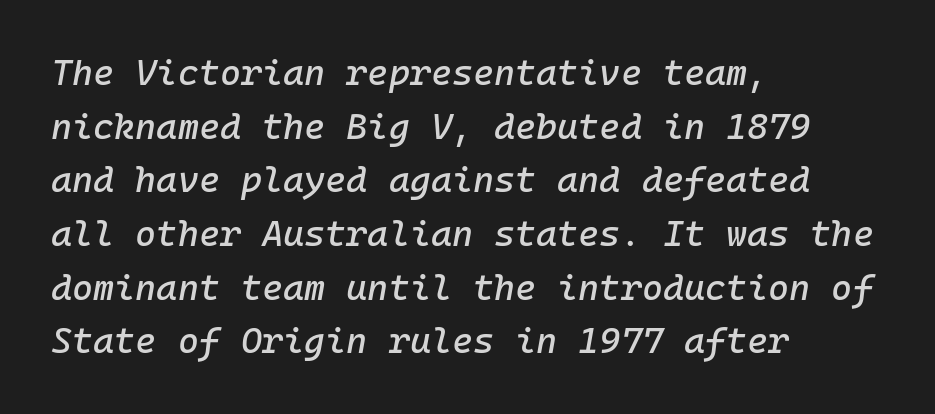
Q: Is the text italic (slanted)? A: Yes, it leans right by about 10 degrees.
Q: Is the text underlined? A: No.
Q: How is the paragraph aligned? A: Left-aligned.
Q: Is the spacing between letters normal or unusually wide? A: Normal.
Q: Is the spacing between lines tight, normal or loose? A: Normal.
Q: Width (condensed, normal, or wide)? A: Normal.
Q: Stroke contrast? A: Low.
Q: x-height? A: Medium.
Q: Monospaced? A: Yes.
